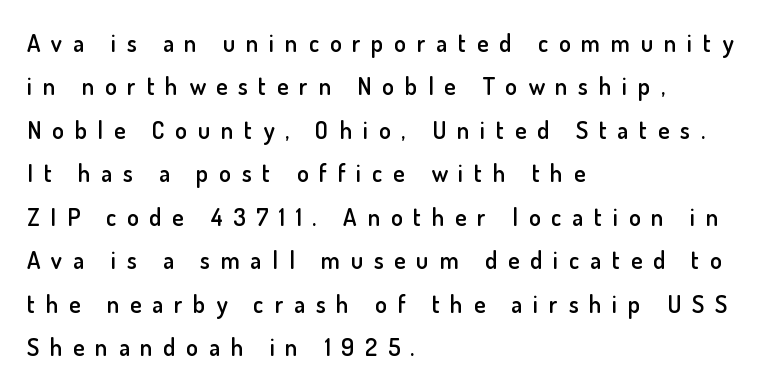
{"italic": "no", "bold": "semi", "underline": "no", "align": "left", "line_spacing_ratio": 1.81, "letter_spacing": "wide", "letter_spacing_em": 0.45, "glyph_px": 24}
